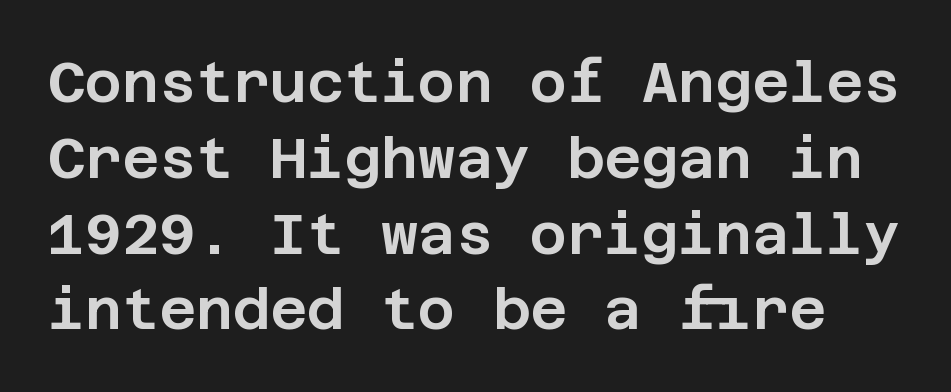
Q: Is the text italic (slanted)? A: No, it is upright.
Q: Is the typeface a serif or a sans-serif typeface? A: Sans-serif.
Q: Is the text underlined? A: No.
Q: Is the spacing between letters normal or unusually wide? A: Normal.
Q: Is the spacing between lines tight, normal or loose? A: Normal.
Q: Width (condensed, normal, or wide)? A: Normal.
Q: Stroke contrast? A: Low.
Q: x-height? A: Large.
